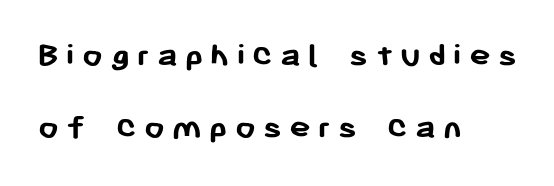
Q: Is the text bold? A: Yes.
Q: Is the text italic (slanted)? A: No, it is upright.
Q: Is the typeface a serif or a sans-serif typeface? A: Sans-serif.
Q: Is the text underlined? A: No.
Q: How is the paragraph aligned? A: Left-aligned.
Q: Is the spacing between letters normal or unusually wide? A: Unusually wide.
Q: Is the spacing between lines tight, normal or loose? A: Loose.
Q: Width (condensed, normal, or wide)? A: Normal.
Q: Stroke contrast? A: Low.
Q: x-height? A: Medium.
Q: Monospaced? A: No.
